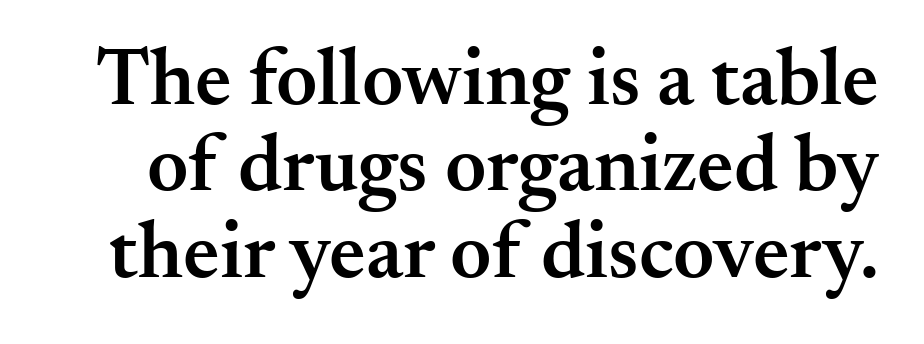
Nobody drew a line under any word here. The letters carry serifs — small finishing strokes at the ends of their stems. Compared with an ordinary text face, these strokes are moderately heavier — a semibold. Characters follow at the spacing the type designer built in. Each new line begins almost immediately beneath the previous one. Posture: straight, roman, zero tilt.
